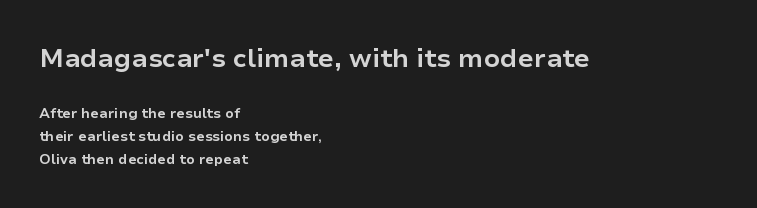
This rendering leaves character spacing at its baseline value. Casual observation: everything's shoved over to the left. Reading down the column, the eye jumps a familiar distance to each next line. Weight: bold. The block sitting higher on the canvas is the one with enlarged characters. Nope, not italic — everything's standing straight.
